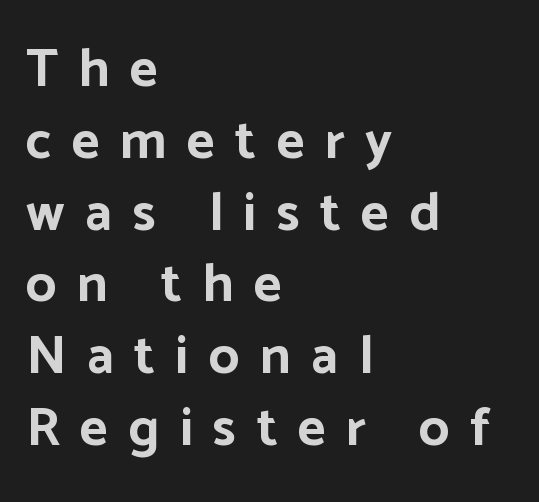
The image shows 54 px bold sans-serif type, upright; set left-aligned, normal line spacing (1.33x), unusually wide letter spacing (+0.38 em), not underlined; low stroke contrast and a medium x-height.
